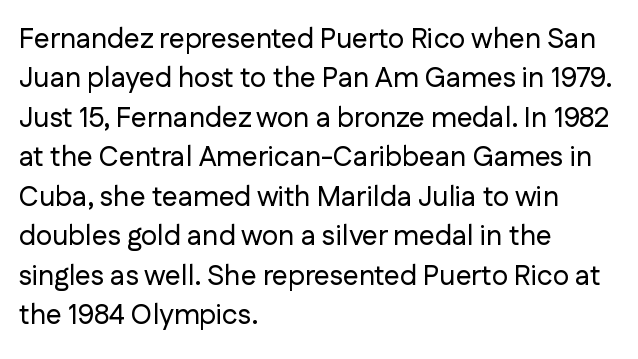
The image shows 28 px sans-serif type, upright; set left-aligned, normal line spacing (1.41x), normal letter spacing, not underlined; low stroke contrast and a medium x-height.
